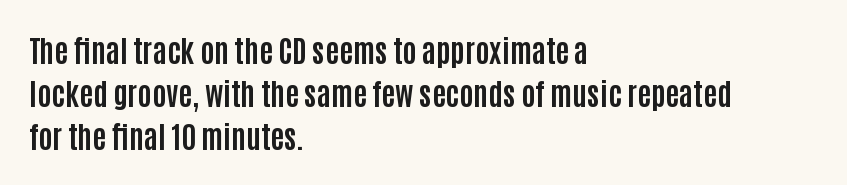
Q: Is the text bold? A: Yes.
Q: Is the text italic (slanted)? A: No, it is upright.
Q: Is the typeface a serif or a sans-serif typeface? A: Sans-serif.
Q: Is the text underlined? A: No.
Q: How is the paragraph aligned? A: Left-aligned.
Q: Is the spacing between letters normal or unusually wide? A: Normal.
Q: Is the spacing between lines tight, normal or loose? A: Normal.
Q: Width (condensed, normal, or wide)? A: Condensed.
Q: Stroke contrast? A: Low.
Q: x-height? A: Large.
Q: Monospaced? A: No.
